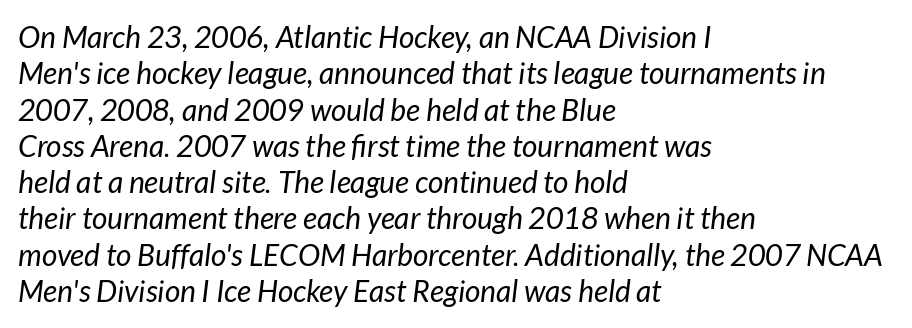
Observe the ordinary spacing: letters are neighbours, not strangers. The face used here has a pronounced slope to its letters. Stems and bowls with no extra thickness — not bold. These lines stack with their left ends in a neat column. Honestly, there is no underline to notice here at all.
